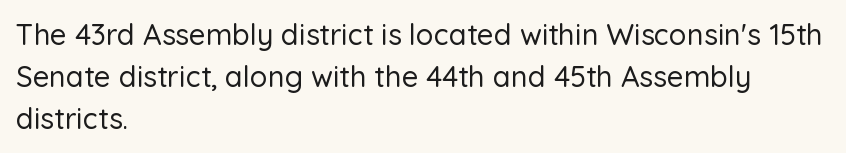
Bare-footed words on every line. You can tell from the bare stems that sans-serif type was used. The type sits square on the baseline with zero lean. You could not count columns in this text — the font is proportionally spaced.
